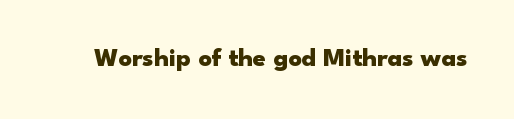
Only glyphs here, with clear space below each row. Rendered with straight, roman letterforms. The glyphs have the mass of a bold cut. Observe the ordinary spacing: letters are neighbours, not strangers.
